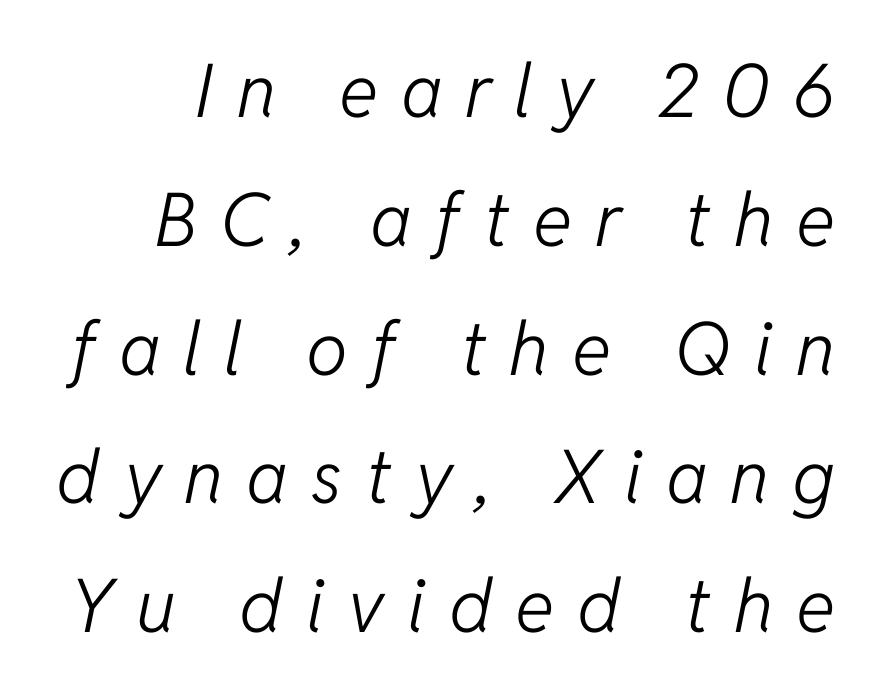
The image shows 74 px light type, italic (leaning right); set line spacing 1.74x, unusually wide letter spacing (+0.31 em), not underlined; low stroke contrast and a medium x-height.
